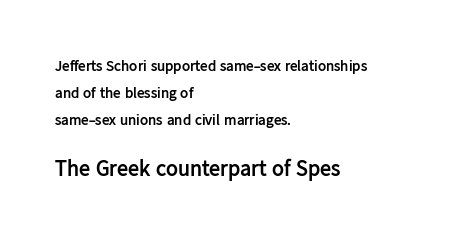
The passage shown has conventional tracking throughout. Vertical strokes here are truly vertical. The glyphs are unaccompanied by any horizontal stroke below them. Alignment: flush left. These lines carry a lot of weight — the face is fully bold. Note: smaller setting up top, larger setting below.
